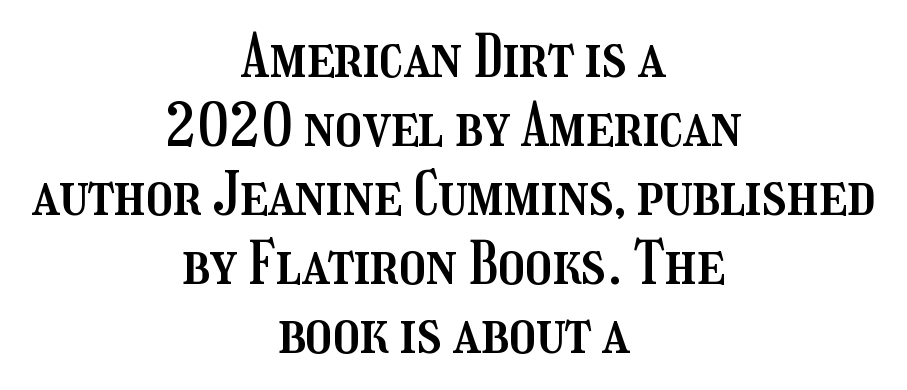
{"italic": "no", "width": "condensed", "stroke_contrast": "medium", "x_height": "medium", "monospaced": "no", "underline": "no", "align": "center", "line_spacing_ratio": 1.17, "letter_spacing": "normal", "letter_spacing_em": 0.0, "glyph_px": 59}
